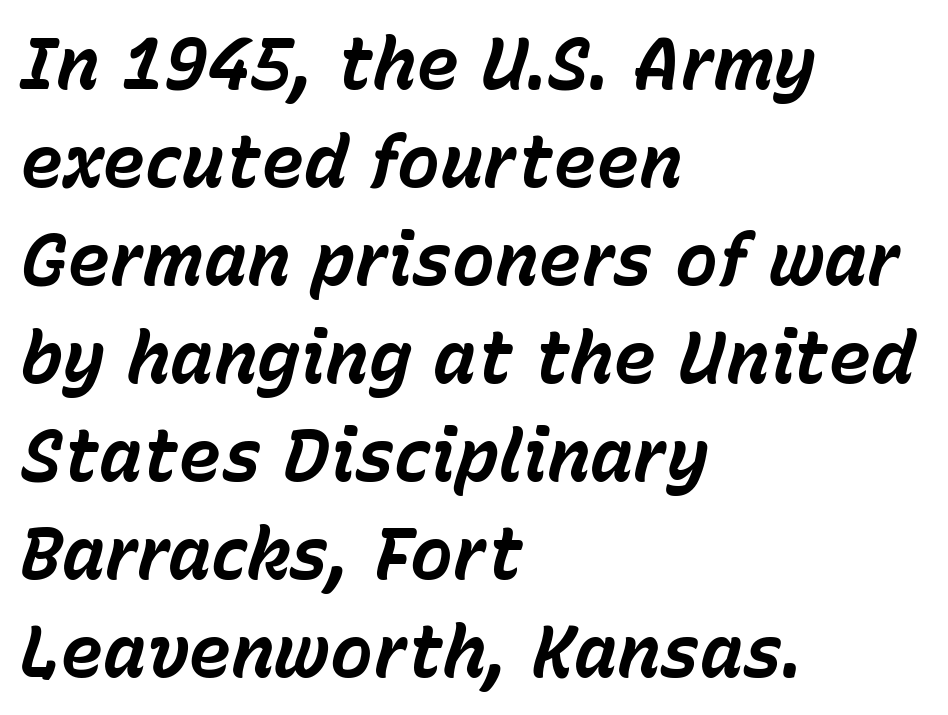
The strokes are fattened all the way to bold. Spacing verdict: proportional, widths tailored to each character. Layout note: lines flush left. Regarding leading, the lines here are spaced in the standard way. Caption: standard tracking, unaltered. Does the lettering tilt? It does — this is italic.
